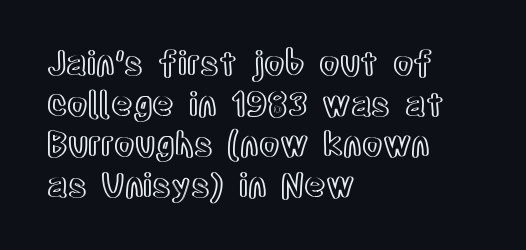
{"italic": "no", "width": "condensed", "x_height": "large", "monospaced": "no", "underline": "no", "align": "left", "line_spacing_ratio": 1.23, "letter_spacing": "normal", "letter_spacing_em": 0.0, "glyph_px": 33}
